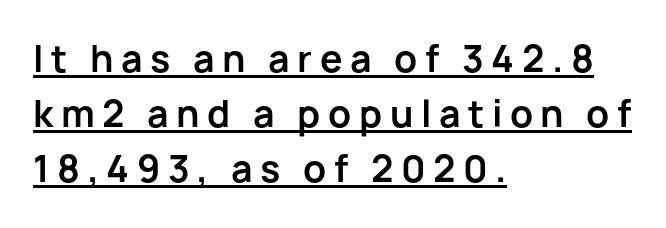
Emphasis by weight is at full strength: bold. This rendering features underlined lettering. The lettering stays uniformly vertical, giving the passage a roman look. These lines have a slow, spaced-out rhythm from letter to letter.
